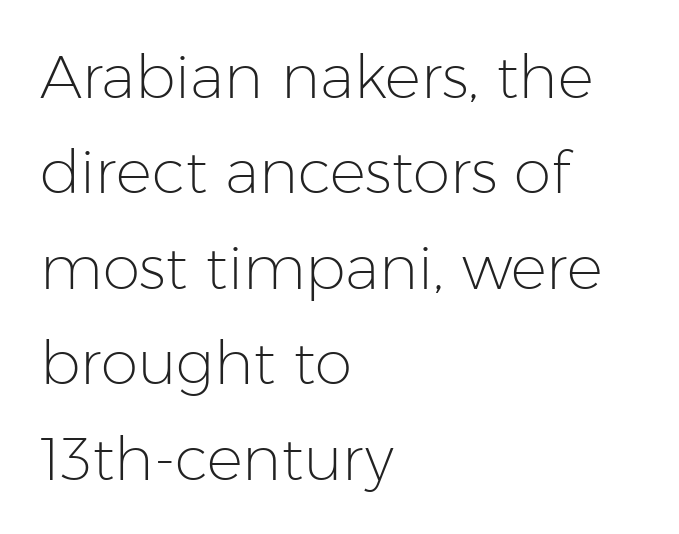
Q: Is the text bold? A: No.
Q: Is the text italic (slanted)? A: No, it is upright.
Q: Is the typeface a serif or a sans-serif typeface? A: Sans-serif.
Q: Is the text underlined? A: No.
Q: How is the paragraph aligned? A: Left-aligned.
Q: Is the spacing between letters normal or unusually wide? A: Normal.
Q: Is the spacing between lines tight, normal or loose? A: Normal.
Q: Width (condensed, normal, or wide)? A: Normal.
Q: Stroke contrast? A: Low.
Q: x-height? A: Medium.
Q: Monospaced? A: No.
